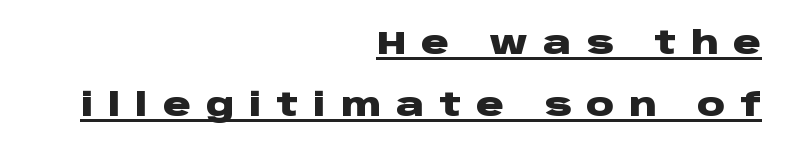
Q: Is the text bold? A: Yes.
Q: Is the text italic (slanted)? A: No, it is upright.
Q: Is the typeface a serif or a sans-serif typeface? A: Sans-serif.
Q: Is the text underlined? A: Yes.
Q: How is the paragraph aligned? A: Right-aligned.
Q: Is the spacing between letters normal or unusually wide? A: Unusually wide.
Q: Is the spacing between lines tight, normal or loose? A: Loose.
Q: Width (condensed, normal, or wide)? A: Wide.
Q: Stroke contrast? A: Low.
Q: x-height? A: Large.
Q: Monospaced? A: No.
